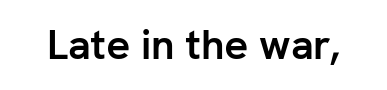
Q: Is the text bold? A: Yes.
Q: Is the text italic (slanted)? A: No, it is upright.
Q: Is the typeface a serif or a sans-serif typeface? A: Sans-serif.
Q: Is the text underlined? A: No.
Q: Is the spacing between letters normal or unusually wide? A: Normal.
Q: Width (condensed, normal, or wide)? A: Normal.
Q: Stroke contrast? A: Low.
Q: x-height? A: Medium.
Q: Monospaced? A: No.
